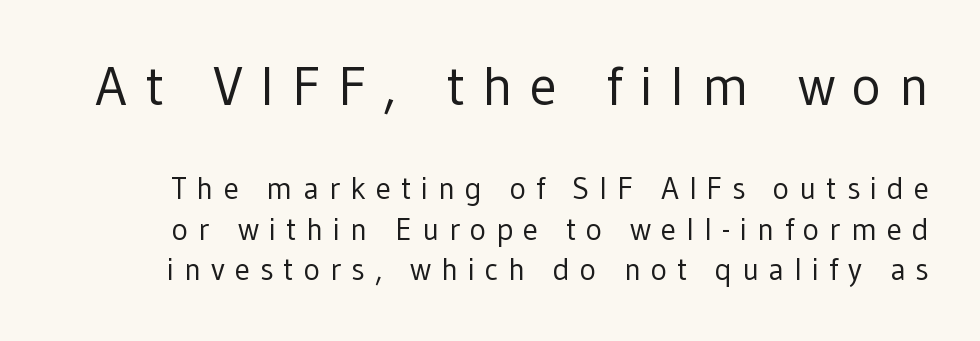
The image shows 55 px regular-weight sans-serif type, upright; set normal line spacing (1.32x), unusually wide letter spacing (+0.32 em), not underlined; the first (top) block is 1.77x larger; low stroke contrast and a medium x-height.
